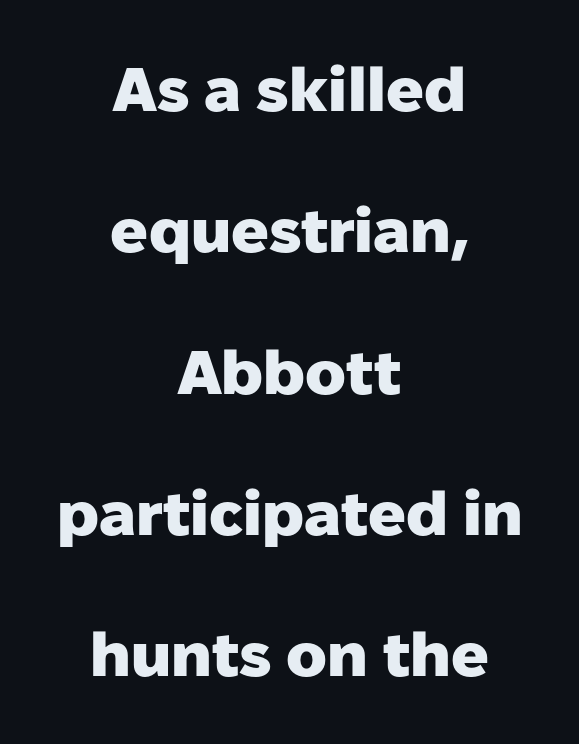
Pretty heavy lettering here — definitely bold. One-word summary of the alignment: center. The typeface chosen for these lines omits serifs. Designer's note — italics off, roman on. The rendering uses natural spacing where letterforms have individual widths. Underline: absent.
